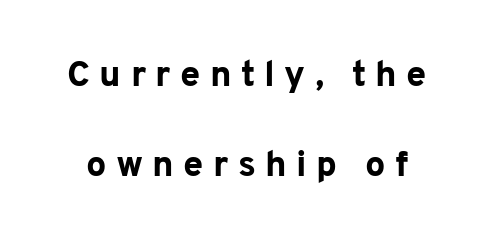
The image shows 36 px bold sans-serif type, upright; set loose line spacing (2.49x), unusually wide letter spacing (+0.26 em), not underlined; low stroke contrast and a medium x-height.
